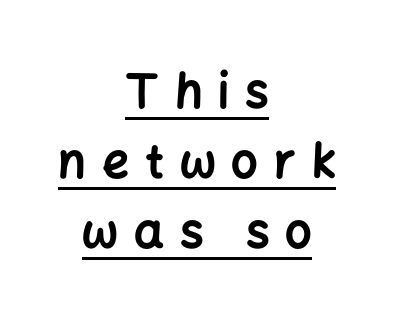
Is the letter spacing exaggerated? Yes — the characters are pushed far apart. Varying glyph widths throughout — classic text-font behaviour. Note: no serifs on the glyphs. Quick note: not italic, upright.
